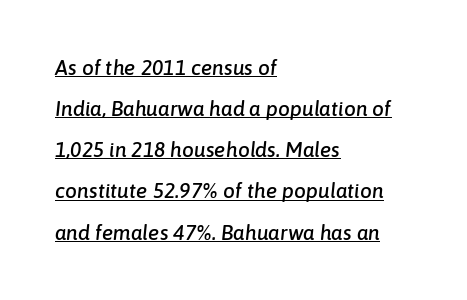
Teacher's note: observe the even left margin — that is flush-left alignment. The face used here appears with an underline applied. Look at the tracking — it's just the regular setting, nothing added. Is the type slanted? Yes — the strokes lean at a clear angle. How would I describe the line gaps? Wide and relaxed.
